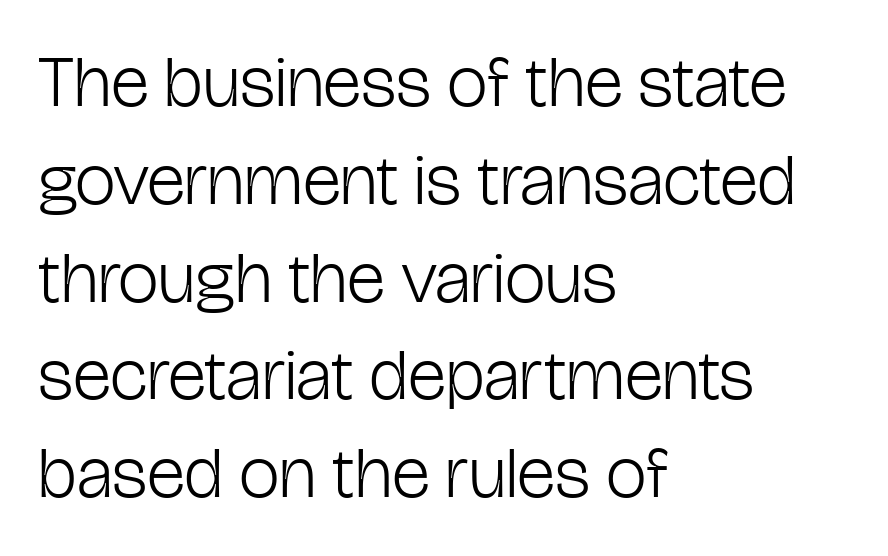
{"serif": "no", "italic": "no", "bold": "no", "weight": "light", "width": "condensed", "stroke_contrast": "low", "x_height": "medium", "monospaced": "no", "underline": "no", "align": "left", "line_spacing": "normal", "line_spacing_ratio": 1.34, "letter_spacing": "normal", "letter_spacing_em": 0.0, "glyph_px": 73}
